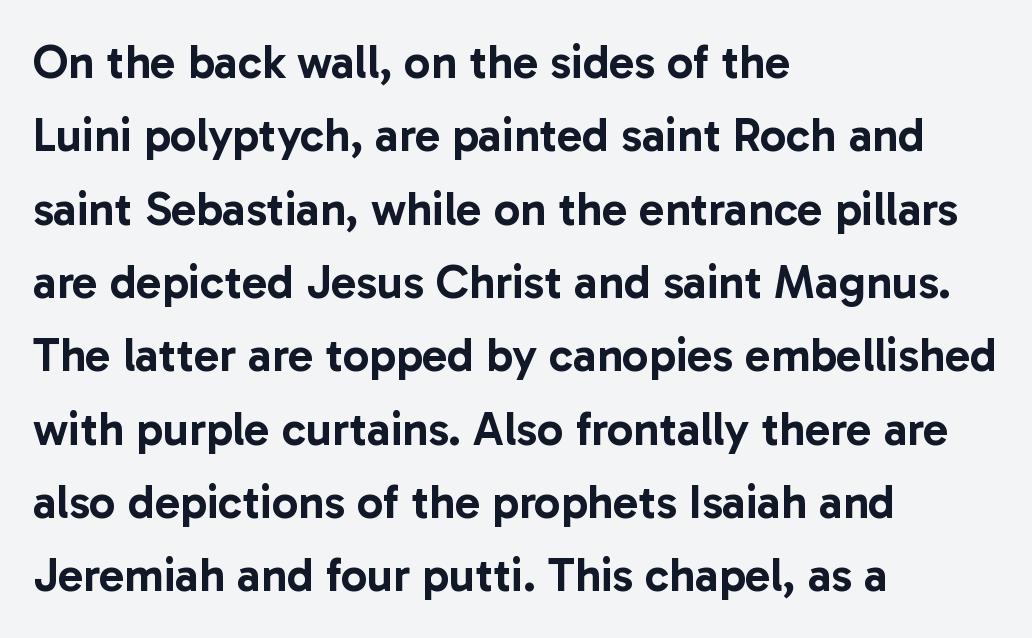
{"serif": "no", "italic": "no", "width": "normal", "stroke_contrast": "low", "x_height": "medium", "monospaced": "no", "underline": "no", "align": "left", "line_spacing": "normal", "line_spacing_ratio": 1.56, "letter_spacing": "normal", "letter_spacing_em": 0.0, "glyph_px": 47}
